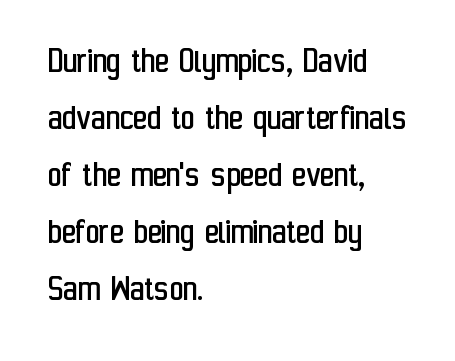
The image shows 38 px regular-weight, condensed sans-serif type, upright; set left-aligned, normal line spacing (1.5x), normal letter spacing, not underlined; low stroke contrast and a medium x-height.
